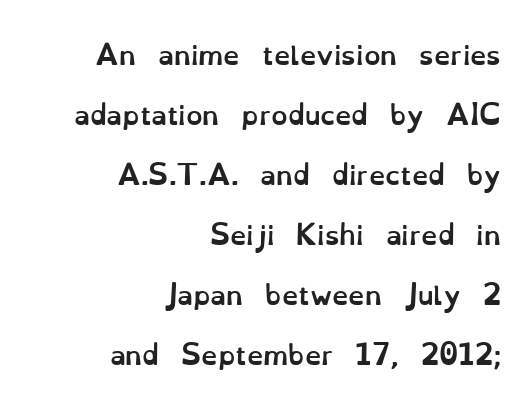
{"italic": "no", "bold": "yes", "underline": "no", "align": "right", "line_spacing": "loose", "line_spacing_ratio": 2.31, "letter_spacing": "normal", "letter_spacing_em": 0.0, "glyph_px": 26}
